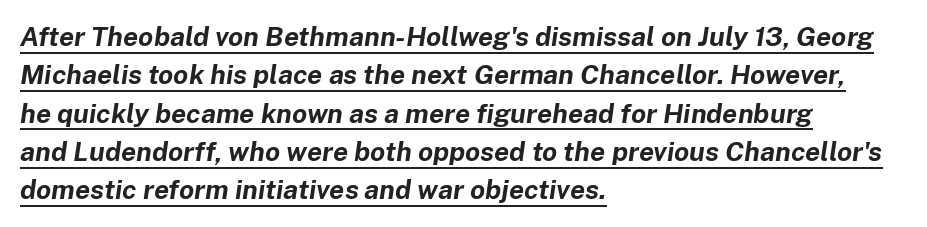
Glyph-to-glyph distance matches everyday printed text. Notice how the stems are inclined rather than vertical — that's the hallmark of italics. Typeset ragged right — the left edge is the straight one. Quick note: underline on. The rows are spaced the way most documents space them. Compared with an ordinary text face, these strokes are far heavier — a full bold.
